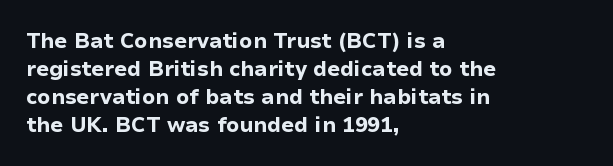
Q: Is the text bold? A: Yes.
Q: Is the text italic (slanted)? A: No, it is upright.
Q: Is the text underlined? A: No.
Q: How is the paragraph aligned? A: Left-aligned.
Q: Is the spacing between letters normal or unusually wide? A: Normal.
Q: Is the spacing between lines tight, normal or loose? A: Normal.
